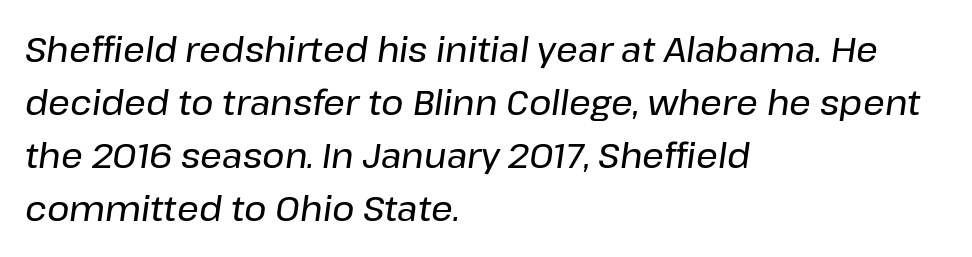
The image shows 34 px text type, italic (leaning right); set left-aligned, normal line spacing (1.56x), normal letter spacing, not underlined; low stroke contrast and a medium x-height.
